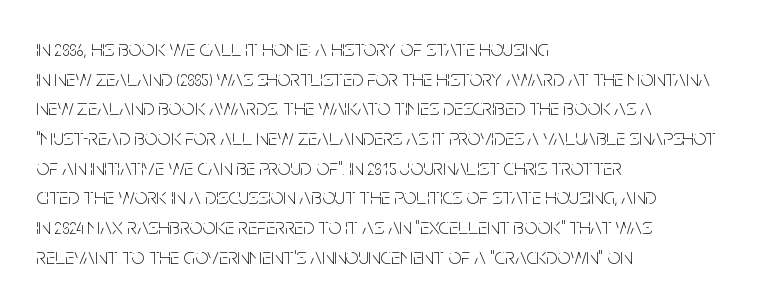
Q: Is the text bold? A: No.
Q: Is the text italic (slanted)? A: No, it is upright.
Q: Is the text underlined? A: No.
Q: How is the paragraph aligned? A: Left-aligned.
Q: Is the spacing between letters normal or unusually wide? A: Normal.
Q: Is the spacing between lines tight, normal or loose? A: Normal.
